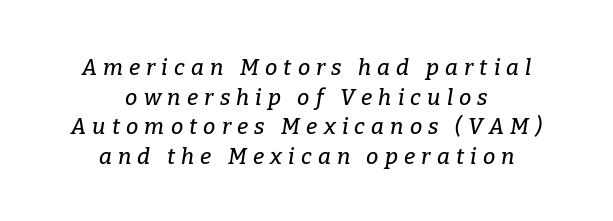
The designer left line spacing at the default. Caption: multi-line text, centered on the measure. The whole block is typeset with a tilt. Bare-footed words on every line. Loose tracking; the words dissolve into strings of separated letters.
